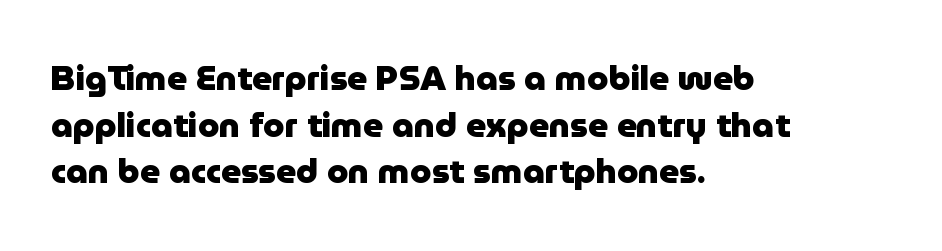
Q: Is the text bold? A: Yes.
Q: Is the text italic (slanted)? A: No, it is upright.
Q: Is the typeface a serif or a sans-serif typeface? A: Sans-serif.
Q: Is the text underlined? A: No.
Q: How is the paragraph aligned? A: Left-aligned.
Q: Is the spacing between letters normal or unusually wide? A: Normal.
Q: Is the spacing between lines tight, normal or loose? A: Normal.
Q: Width (condensed, normal, or wide)? A: Normal.
Q: Stroke contrast? A: Low.
Q: x-height? A: Medium.
Q: Monospaced? A: No.
